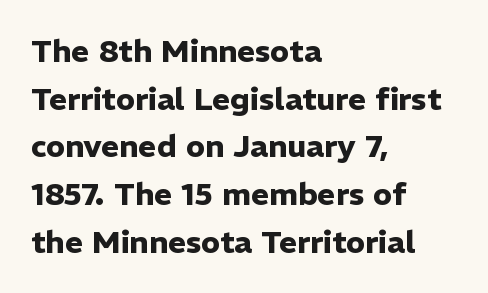
{"serif": "no", "italic": "no", "bold": "yes", "weight": "heavy", "width": "normal", "stroke_contrast": "low", "x_height": "medium", "monospaced": "no", "underline": "no", "align": "left", "line_spacing": "normal", "line_spacing_ratio": 1.54, "letter_spacing": "normal", "letter_spacing_em": 0.0, "glyph_px": 31}
